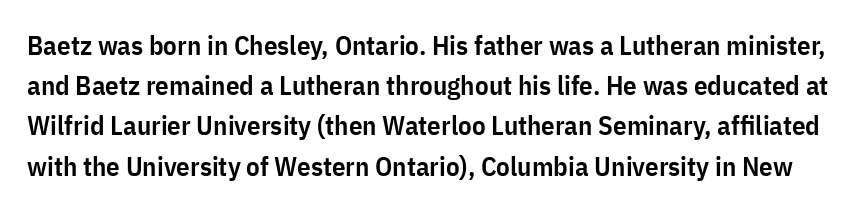
Q: Is the text bold? A: Semi-bold.
Q: Is the text italic (slanted)? A: No, it is upright.
Q: Is the text underlined? A: No.
Q: Is the spacing between letters normal or unusually wide? A: Normal.
Q: Is the spacing between lines tight, normal or loose? A: Normal.
